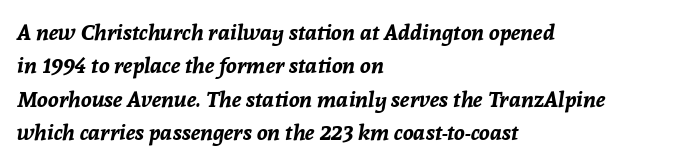
Q: Is the text bold? A: Yes.
Q: Is the text italic (slanted)? A: Yes, it leans right by about 8 degrees.
Q: Is the text underlined? A: No.
Q: How is the paragraph aligned? A: Left-aligned.
Q: Is the spacing between letters normal or unusually wide? A: Normal.
Q: Is the spacing between lines tight, normal or loose? A: Normal.
